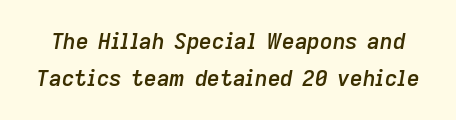
The image shows 22 px text type, italic (leaning right); set normal line spacing (1.7x), normal letter spacing, not underlined.
